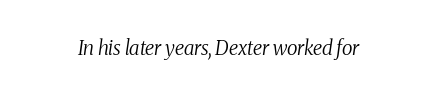
The image shows 20 px text type, italic (leaning right); set normal letter spacing, not underlined.
